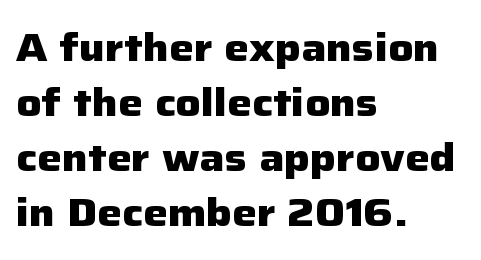
Q: Is the text bold? A: Yes.
Q: Is the text italic (slanted)? A: No, it is upright.
Q: Is the typeface a serif or a sans-serif typeface? A: Sans-serif.
Q: Is the text underlined? A: No.
Q: How is the paragraph aligned? A: Left-aligned.
Q: Is the spacing between letters normal or unusually wide? A: Normal.
Q: Is the spacing between lines tight, normal or loose? A: Normal.
Q: Width (condensed, normal, or wide)? A: Normal.
Q: Stroke contrast? A: Low.
Q: x-height? A: Medium.
Q: Monospaced? A: No.
